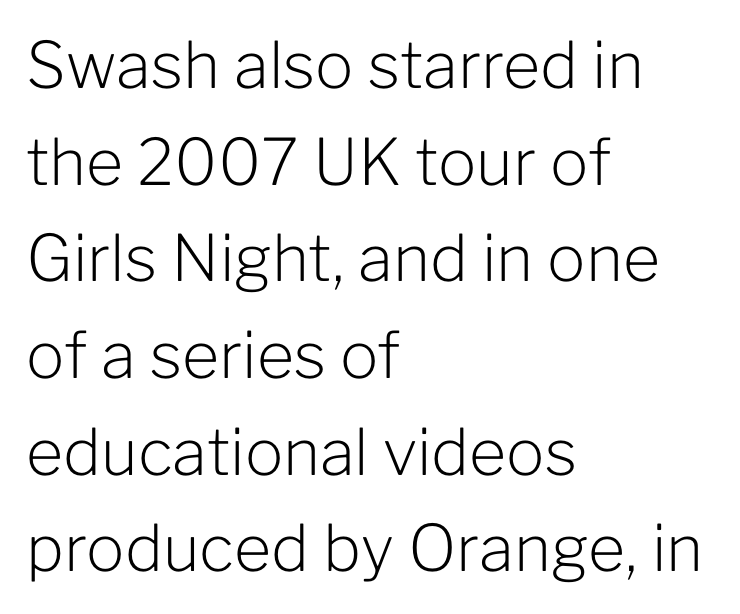
The weight tops out at a normal text grade. Anything drawn beneath the words? Only blank space. Short note: letters normally spaced. The letters advance in unequal steps, a hallmark of proportional type.
